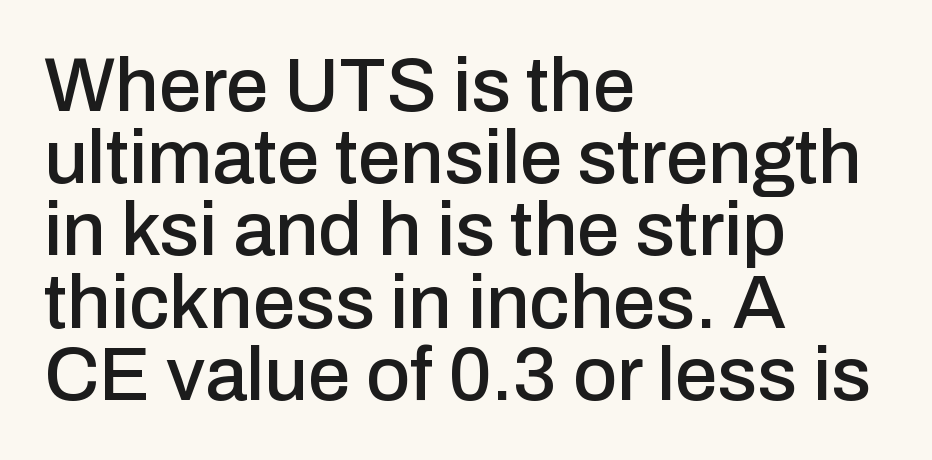
The image shows 76 px sans-serif type, upright; set left-aligned, tight line spacing (0.95x), normal letter spacing, not underlined; low stroke contrast and a medium x-height.
